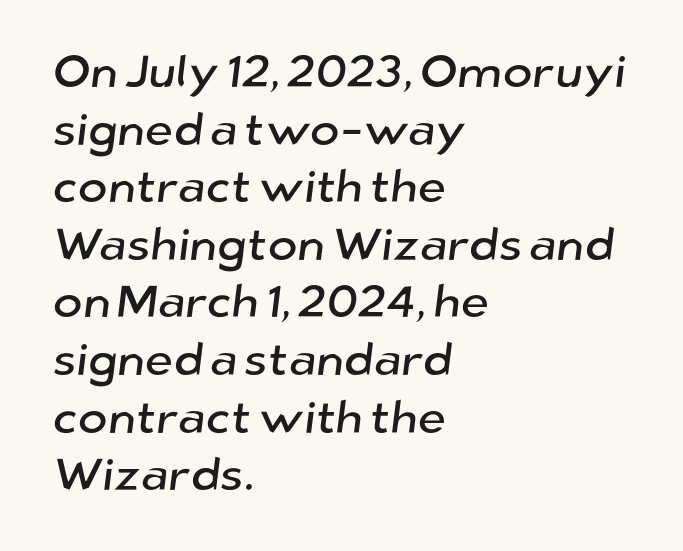
{"serif": "no", "width": "normal", "stroke_contrast": "low", "x_height": "medium", "monospaced": "no", "underline": "no", "align": "left", "line_spacing": "normal", "line_spacing_ratio": 1.28, "letter_spacing": "normal", "letter_spacing_em": 0.0, "glyph_px": 45}
